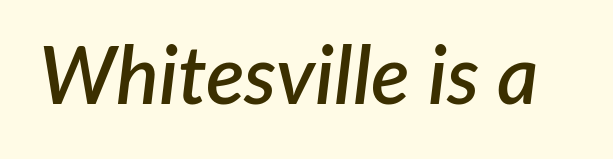
Q: Is the text bold? A: Semi-bold.
Q: Is the text italic (slanted)? A: Yes, it leans right by about 7 degrees.
Q: Is the text underlined? A: No.
Q: Is the spacing between letters normal or unusually wide? A: Normal.
Q: Width (condensed, normal, or wide)? A: Normal.
Q: Stroke contrast? A: Low.
Q: x-height? A: Medium.
Q: Monospaced? A: No.
